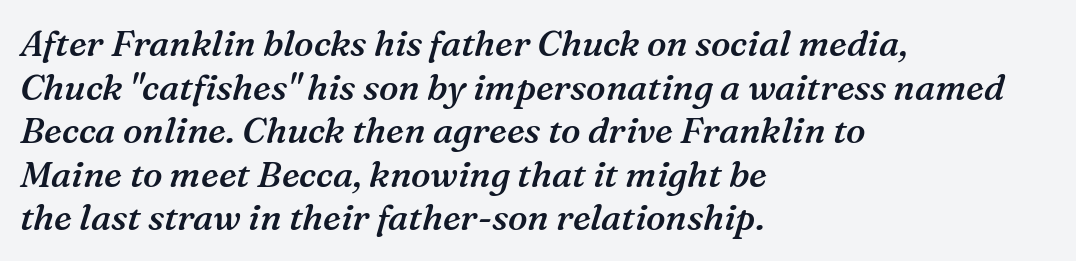
The image shows 36 px semibold serif type, italic (leaning right); set left-aligned, line spacing 1.21x, normal letter spacing, not underlined; medium stroke contrast and a medium x-height.
